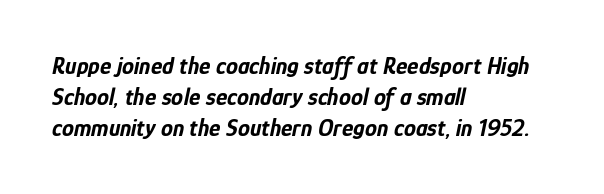
Q: Is the text bold? A: Yes.
Q: Is the text italic (slanted)? A: Yes, it leans right by about 12 degrees.
Q: Is the text underlined? A: No.
Q: How is the paragraph aligned? A: Left-aligned.
Q: Is the spacing between letters normal or unusually wide? A: Normal.
Q: Is the spacing between lines tight, normal or loose? A: Normal.
